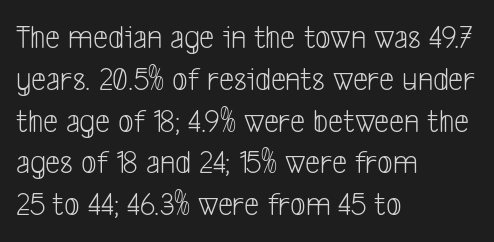
{"serif": "no", "bold": "no", "weight": "light", "width": "condensed", "stroke_contrast": "low", "x_height": "medium", "monospaced": "no", "underline": "no", "align": "left", "line_spacing_ratio": 1.23, "letter_spacing": "normal", "letter_spacing_em": 0.0, "glyph_px": 34}
